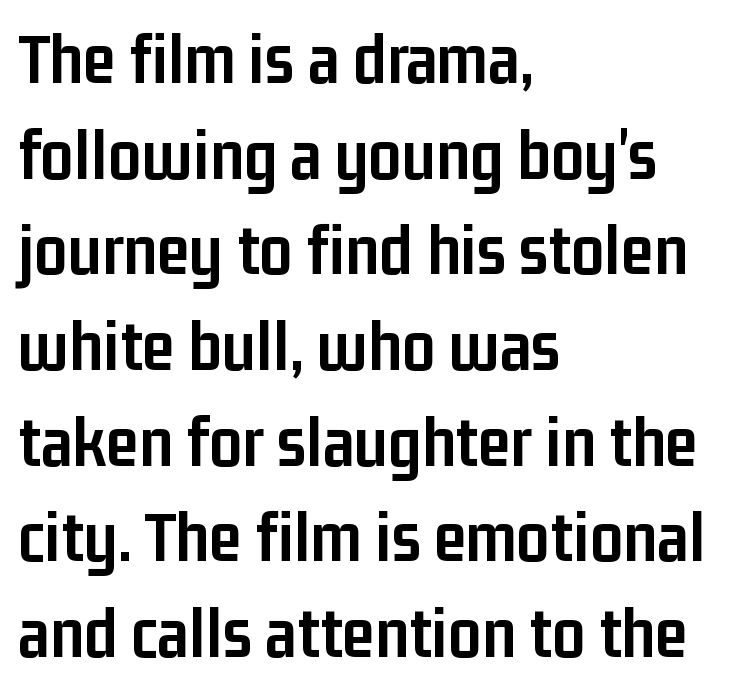
Proportional: the letters do not fall into vertical columns. Characters follow at the spacing the type designer built in. This is heavy type, rendered in bold. Words float on clear page, feet unadorned. The ragged edge is on the right, which tells us the setting is flush left.
